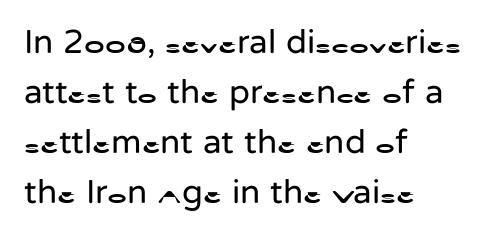
Nope, no serifs anywhere on these letters. Leading: standard. The string is rendered with underlining switched off. Here the designer chose a conventional face with non-uniform glyph widths. No extra ink here — the face is not bold. The letters sit at their default tracking, neither squeezed nor spread.
